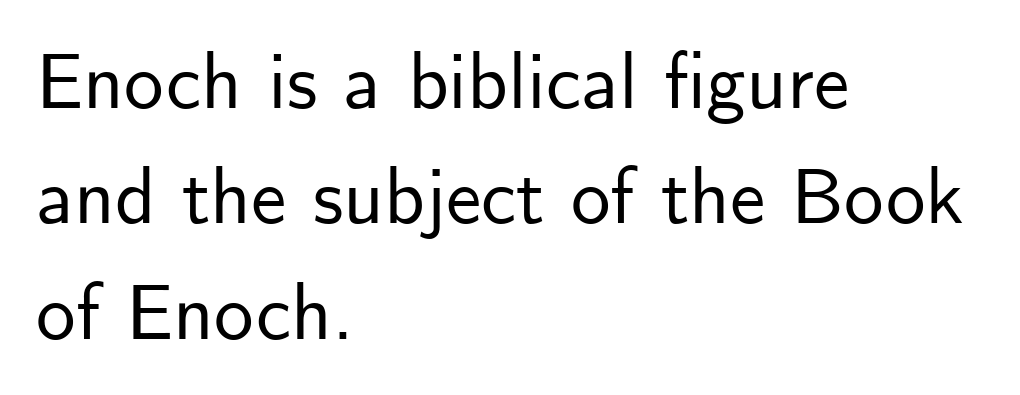
This sample uses an upright cut, with every glyph sitting square on the baseline. The letters carry no serifs — their stems end cleanly without finishing strokes. Between one letter and the next there's only the usual sliver of space. Do the characters align in a grid? No, the font is proportional. Alignment: flush left. Notice how descenders clear the ascenders below comfortably — that's standard leading.
